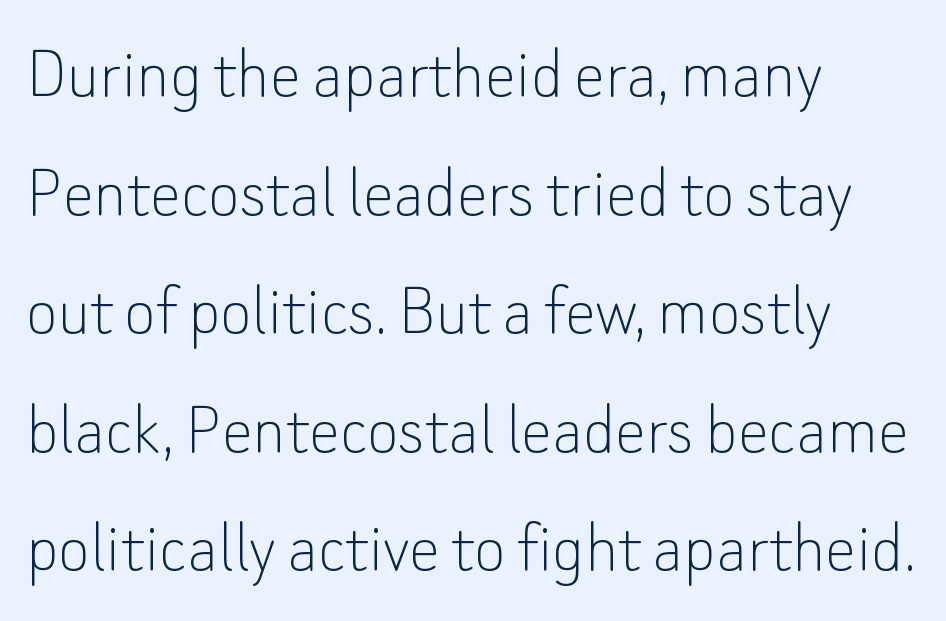
{"serif": "no", "italic": "no", "bold": "no", "weight": "thin", "width": "normal", "stroke_contrast": "low", "x_height": "small", "monospaced": "no", "underline": "no", "align": "left", "line_spacing": "normal", "line_spacing_ratio": 1.54, "letter_spacing": "normal", "letter_spacing_em": 0.0, "glyph_px": 77}
